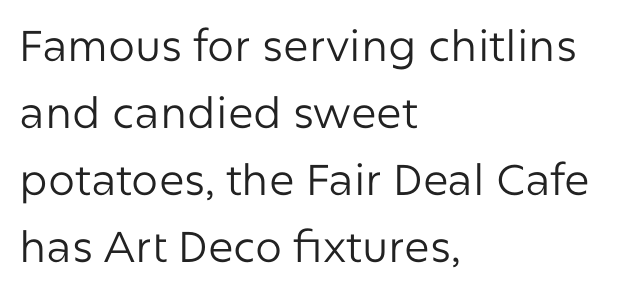
The image shows 43 px regular-weight sans-serif type, upright; set left-aligned, normal line spacing (1.56x), normal letter spacing, not underlined; low stroke contrast and a medium x-height.
